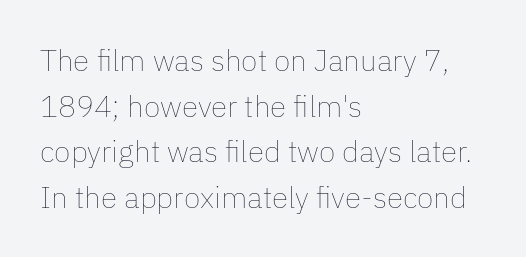
Q: Is the text bold? A: No.
Q: Is the text italic (slanted)? A: No, it is upright.
Q: Is the text underlined? A: No.
Q: How is the paragraph aligned? A: Left-aligned.
Q: Is the spacing between letters normal or unusually wide? A: Normal.
Q: Is the spacing between lines tight, normal or loose? A: Normal.
Q: Width (condensed, normal, or wide)? A: Normal.
Q: Stroke contrast? A: Low.
Q: x-height? A: Medium.
Q: Monospaced? A: No.
